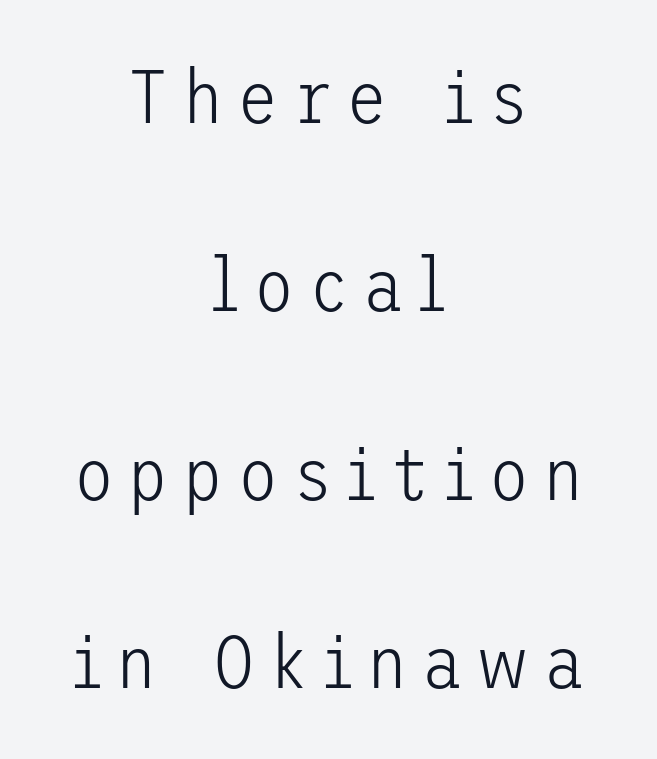
{"serif": "no", "italic": "no", "bold": "no", "weight": "light", "width": "normal", "stroke_contrast": "low", "x_height": "medium", "underline": "no", "align": "center", "line_spacing": "loose", "line_spacing_ratio": 2.48, "glyph_px": 76}
